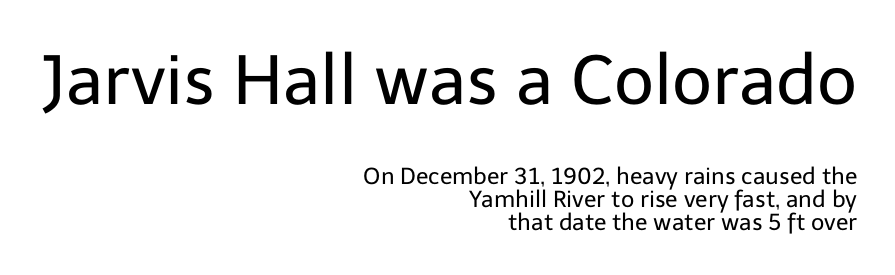
{"serif": "no", "italic": "no", "bold": "no", "weight": "regular", "width": "normal", "stroke_contrast": "low", "x_height": "medium", "monospaced": "no", "underline": "no", "align": "right", "line_spacing": "tight", "line_spacing_ratio": 1.0, "letter_spacing": "normal", "letter_spacing_em": 0.0, "larger_block": "first", "size_ratio": 3.0, "glyph_px": 69}
